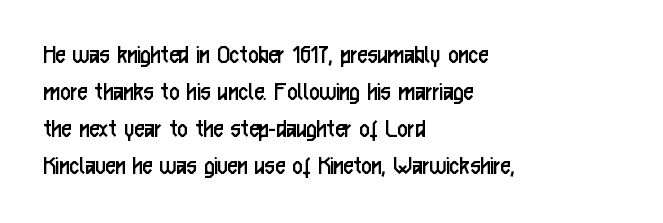
Beneath every word, the page is bare. This sample has the flowing, uneven cadence of proportional lettering. Unlike a traditional serif, this face leaves its strokes unadorned. The strokes are not fattened; the text isn't bold. One glance says typical: line gaps are just what's usual.
